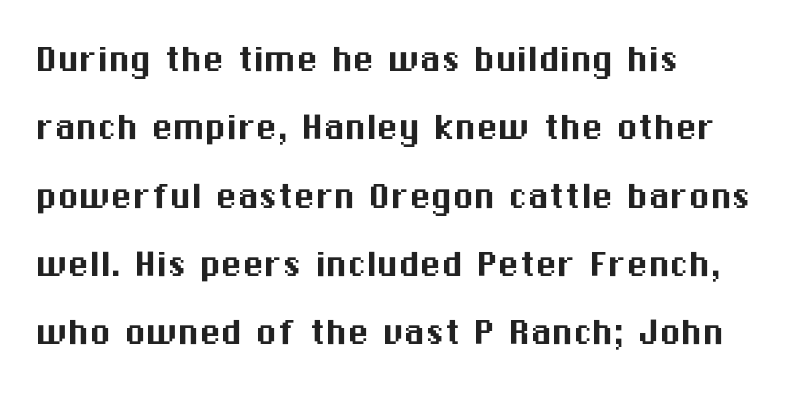
In terms of leading, this rendering sits right in the middle. Short note: letters normally spaced. Posture: vertical. Letters rest on an invisible, unmarked baseline.
